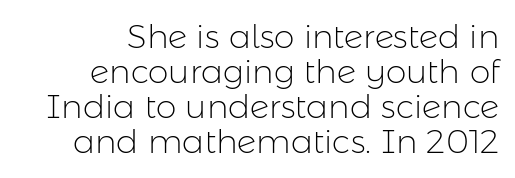
{"serif": "no", "italic": "no", "bold": "no", "weight": "light", "width": "normal", "stroke_contrast": "low", "x_height": "medium", "monospaced": "no", "underline": "no", "align": "right", "line_spacing": "tight", "line_spacing_ratio": 1.06, "letter_spacing": "normal", "letter_spacing_em": 0.0, "glyph_px": 33}
